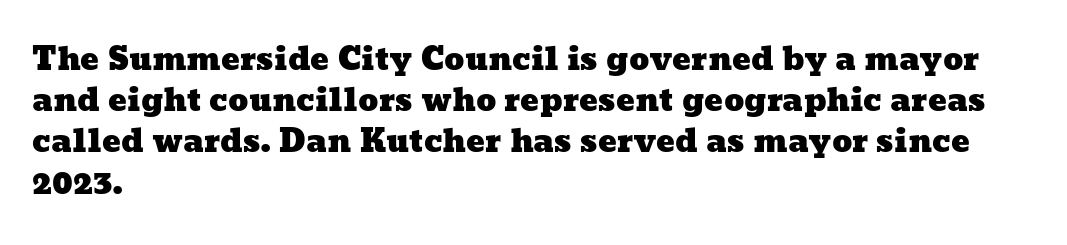
{"width": "wide", "stroke_contrast": "low", "x_height": "medium", "monospaced": "no", "underline": "no", "align": "left", "line_spacing": "normal", "line_spacing_ratio": 1.33, "letter_spacing": "normal", "letter_spacing_em": 0.0, "glyph_px": 31}
